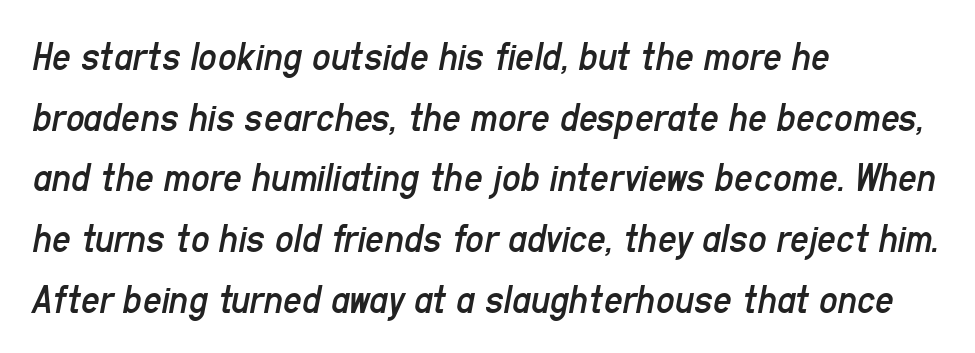
The specimen omits any rule beneath the text block's lines. Short note: letters normally spaced. Reading down the block, your eye returns to a fixed left position each line. Italic: yes, the glyphs are oblique. The block of text has a typical density, with ordinary space between rows. The rendering uses natural spacing where letterforms have individual widths.
